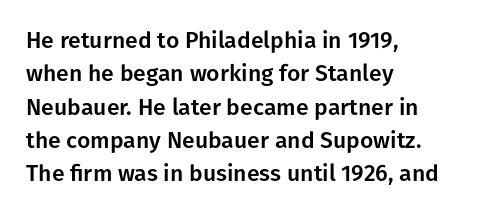
{"italic": "no", "underline": "no", "align": "left", "line_spacing": "normal", "line_spacing_ratio": 1.45, "letter_spacing": "normal", "letter_spacing_em": 0.0, "glyph_px": 23}
